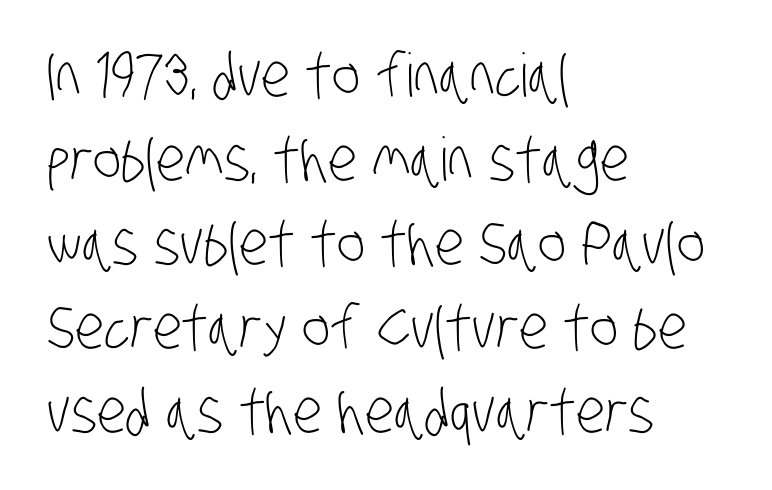
{"serif": "no", "bold": "no", "weight": "light", "width": "condensed", "stroke_contrast": "low", "x_height": "large", "monospaced": "no", "underline": "no", "align": "left", "line_spacing": "normal", "line_spacing_ratio": 1.4, "letter_spacing": "normal", "letter_spacing_em": 0.0, "glyph_px": 60}
